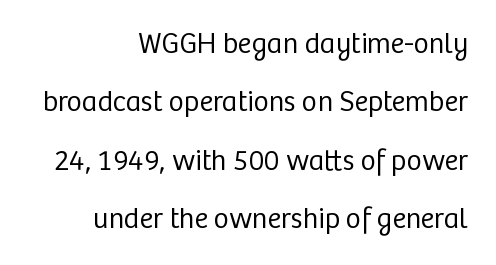
Q: Is the text bold? A: No.
Q: Is the text italic (slanted)? A: No, it is upright.
Q: Is the typeface a serif or a sans-serif typeface? A: Sans-serif.
Q: Is the text underlined? A: No.
Q: How is the paragraph aligned? A: Right-aligned.
Q: Is the spacing between letters normal or unusually wide? A: Normal.
Q: Is the spacing between lines tight, normal or loose? A: Loose.
Q: Width (condensed, normal, or wide)? A: Normal.
Q: Stroke contrast? A: Low.
Q: x-height? A: Medium.
Q: Monospaced? A: No.
